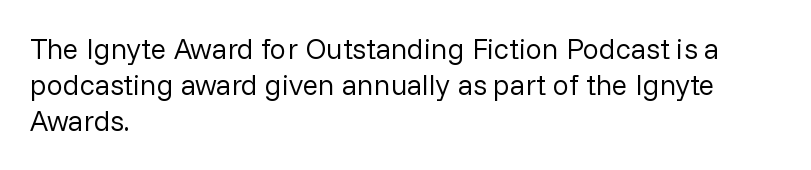
The image shows 29 px regular-weight sans-serif type, upright; set left-aligned, normal line spacing (1.25x), normal letter spacing, not underlined; low stroke contrast and a medium x-height.
